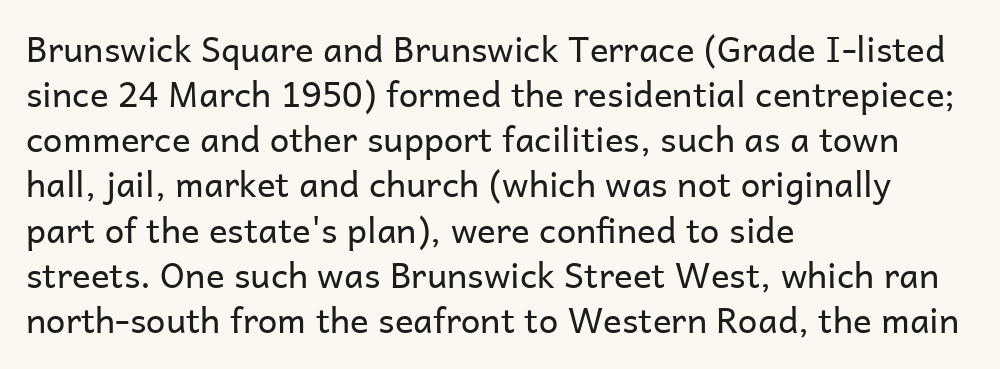
The foot of each line stays bare and open. Note the varied advance widths — an 'i' is clearly narrower than an 'm'. No chunkiness to these letters — they're not bold. Compared with typical paragraphs, the rows here are spaced about the same. Nothing sits at the stroke ends, so this counts as sans-serif.
